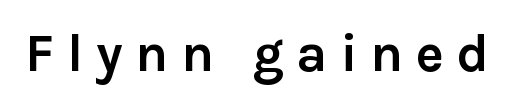
The image shows 53 px semibold sans-serif type, upright; set unusually wide letter spacing (+0.24 em), not underlined; low stroke contrast and a medium x-height.
